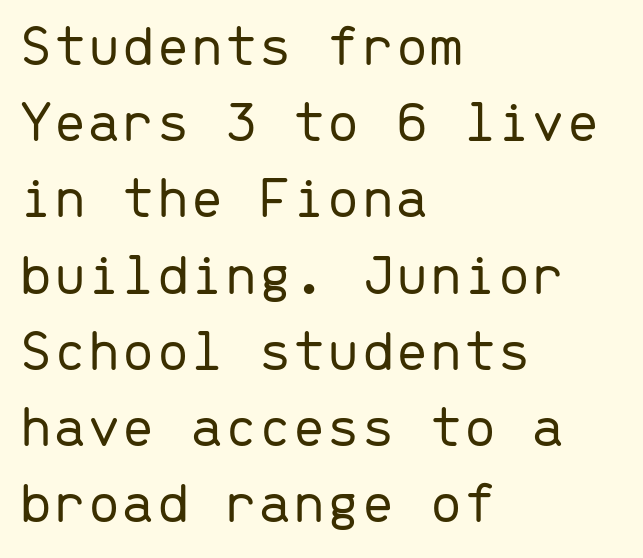
The image shows 61 px light sans-serif type, upright, monospaced; set left-aligned, normal line spacing (1.25x), normal letter spacing, not underlined; low stroke contrast and a medium x-height.
